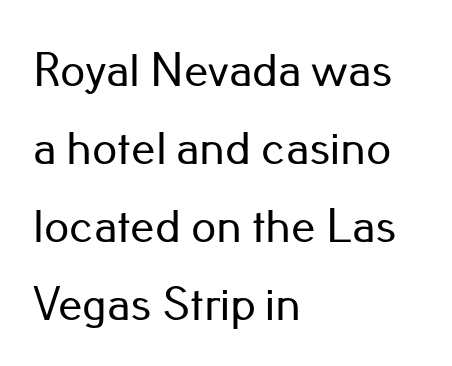
Q: Is the text italic (slanted)? A: No, it is upright.
Q: Is the typeface a serif or a sans-serif typeface? A: Sans-serif.
Q: Is the text underlined? A: No.
Q: How is the paragraph aligned? A: Left-aligned.
Q: Is the spacing between letters normal or unusually wide? A: Normal.
Q: Is the spacing between lines tight, normal or loose? A: Normal.
Q: Width (condensed, normal, or wide)? A: Normal.
Q: Stroke contrast? A: Low.
Q: x-height? A: Small.
Q: Monospaced? A: No.
